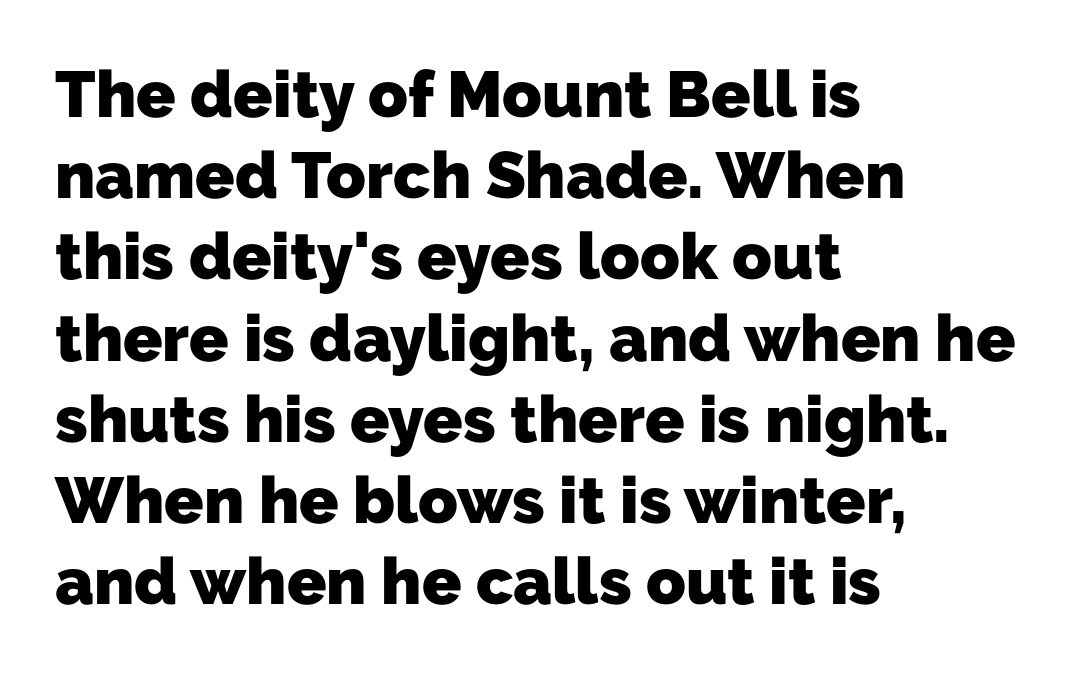
Q: Is the text bold? A: Yes.
Q: Is the typeface a serif or a sans-serif typeface? A: Sans-serif.
Q: Is the text underlined? A: No.
Q: How is the paragraph aligned? A: Left-aligned.
Q: Is the spacing between letters normal or unusually wide? A: Normal.
Q: Is the spacing between lines tight, normal or loose? A: Normal.
Q: Width (condensed, normal, or wide)? A: Normal.
Q: Stroke contrast? A: Low.
Q: x-height? A: Medium.
Q: Monospaced? A: No.
